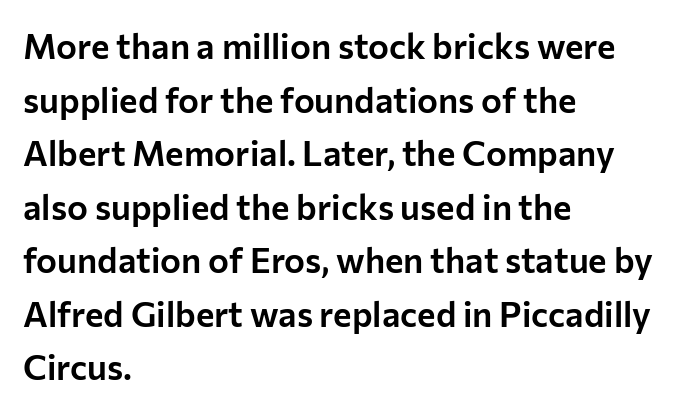
{"serif": "no", "italic": "no", "width": "normal", "stroke_contrast": "low", "x_height": "medium", "monospaced": "no", "underline": "no", "align": "left", "line_spacing": "normal", "line_spacing_ratio": 1.53, "letter_spacing": "normal", "letter_spacing_em": 0.0, "glyph_px": 35}
